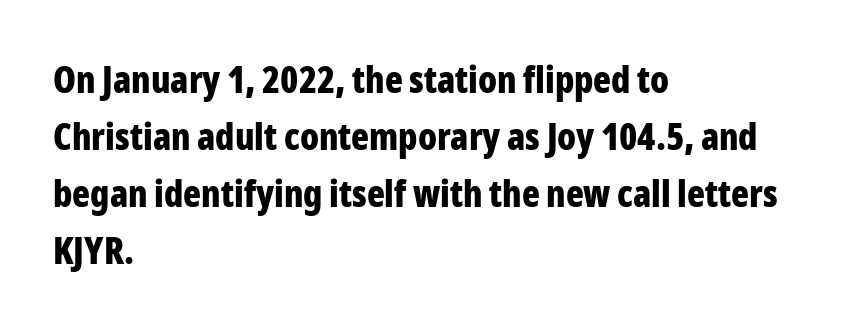
Q: Is the text bold? A: Yes.
Q: Is the text italic (slanted)? A: No, it is upright.
Q: Is the typeface a serif or a sans-serif typeface? A: Sans-serif.
Q: Is the text underlined? A: No.
Q: How is the paragraph aligned? A: Left-aligned.
Q: Is the spacing between letters normal or unusually wide? A: Normal.
Q: Is the spacing between lines tight, normal or loose? A: Normal.
Q: Width (condensed, normal, or wide)? A: Condensed.
Q: Stroke contrast? A: Low.
Q: x-height? A: Medium.
Q: Monospaced? A: No.
